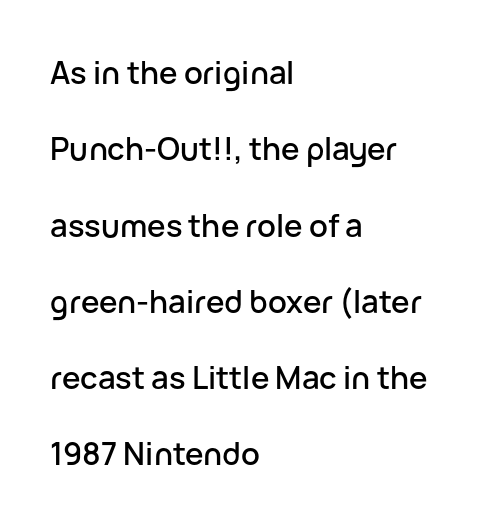
Q: Is the text italic (slanted)? A: No, it is upright.
Q: Is the typeface a serif or a sans-serif typeface? A: Sans-serif.
Q: Is the text underlined? A: No.
Q: How is the paragraph aligned? A: Left-aligned.
Q: Is the spacing between letters normal or unusually wide? A: Normal.
Q: Is the spacing between lines tight, normal or loose? A: Loose.
Q: Width (condensed, normal, or wide)? A: Normal.
Q: Stroke contrast? A: Low.
Q: x-height? A: Medium.
Q: Monospaced? A: No.
